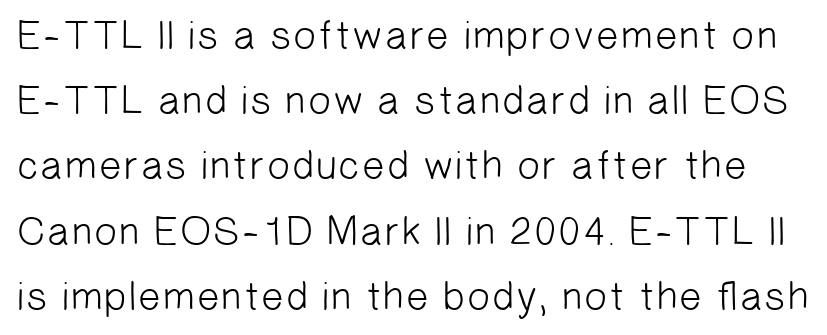
Q: Is the text bold? A: No.
Q: Is the typeface a serif or a sans-serif typeface? A: Sans-serif.
Q: Is the text underlined? A: No.
Q: Is the spacing between letters normal or unusually wide? A: Normal.
Q: Is the spacing between lines tight, normal or loose? A: Normal.
Q: Width (condensed, normal, or wide)? A: Normal.
Q: Stroke contrast? A: Low.
Q: x-height? A: Medium.
Q: Monospaced? A: No.
